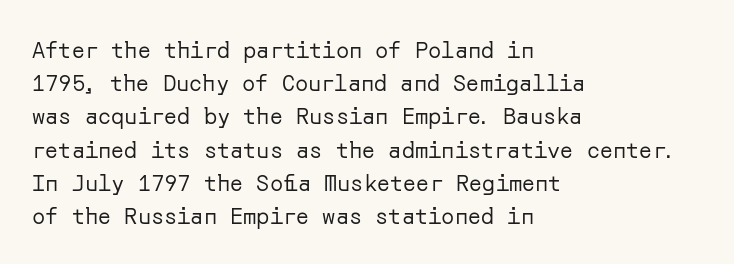
The image shows 22 px text type, upright; set left-aligned, normal line spacing (1.51x), normal letter spacing, not underlined.
